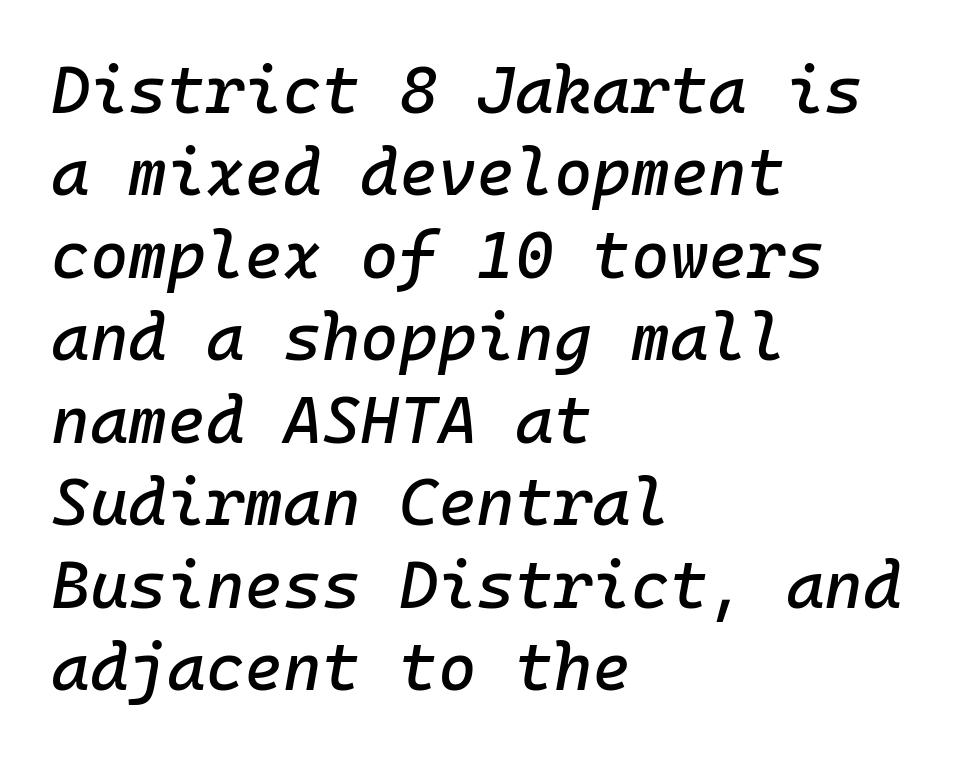
The lettering tilts uniformly, giving the passage an italic look. The text block is weighted toward the left margin, trailing off unevenly rightward. Every character here occupies the same horizontal width, giving the sample a typewriter-like rhythm. This rendering leaves character spacing at its baseline value.
